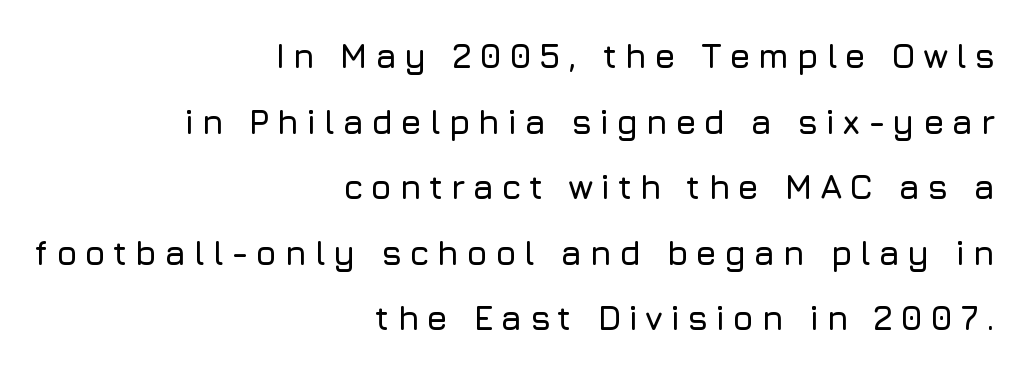
The image shows 34 px sans-serif type, upright; set right-aligned, loose line spacing (1.93x), unusually wide letter spacing (+0.21 em), not underlined; low stroke contrast and a medium x-height.
